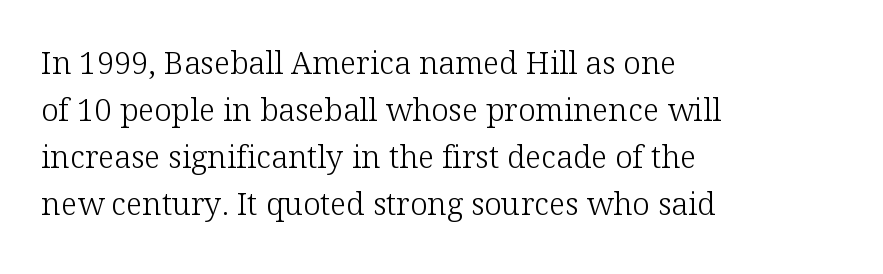
The image shows 31 px light serif type, upright; set left-aligned, normal line spacing (1.52x), normal letter spacing, not underlined; low stroke contrast and a medium x-height.
